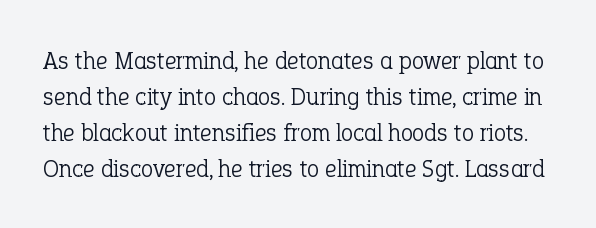
This rendering leaves character spacing at its baseline value. No heavy texture on the line: the type isn't bold. Unlike italic type, these characters show no tilt at all. Lines of text with bare space underneath. One glance says typical: line gaps are just what's usual.
